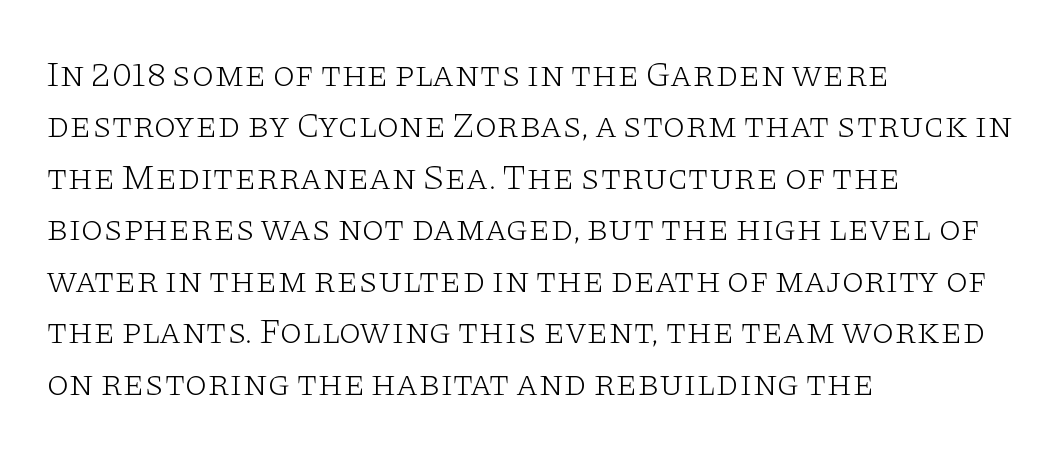
The image shows 36 px light, wide serif type, upright; set left-aligned, normal line spacing (1.43x), normal letter spacing, not underlined; low stroke contrast and a large x-height.
